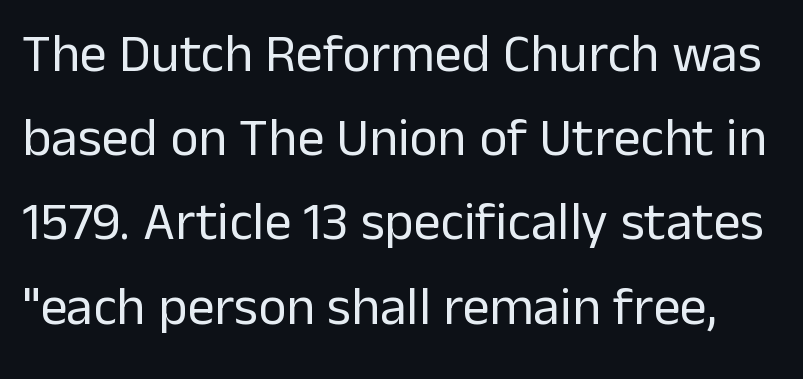
The image shows 54 px regular-weight sans-serif type, upright; set normal line spacing (1.56x), normal letter spacing, not underlined; low stroke contrast and a medium x-height.
